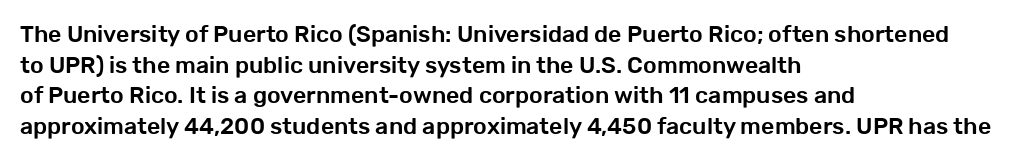
Q: Is the text italic (slanted)? A: No, it is upright.
Q: Is the text underlined? A: No.
Q: How is the paragraph aligned? A: Left-aligned.
Q: Is the spacing between letters normal or unusually wide? A: Normal.
Q: Is the spacing between lines tight, normal or loose? A: Normal.
